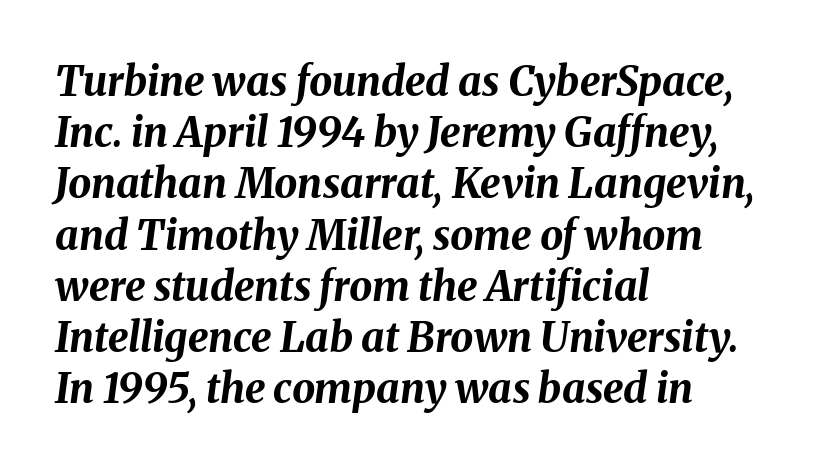
{"italic": "yes", "lean": "right", "slant_degrees": 8, "bold": "yes", "weight": "bold", "width": "normal", "stroke_contrast": "medium", "x_height": "medium", "monospaced": "no", "underline": "no", "align": "left", "line_spacing": "normal", "line_spacing_ratio": 1.25, "letter_spacing": "normal", "letter_spacing_em": 0.0, "glyph_px": 41}
